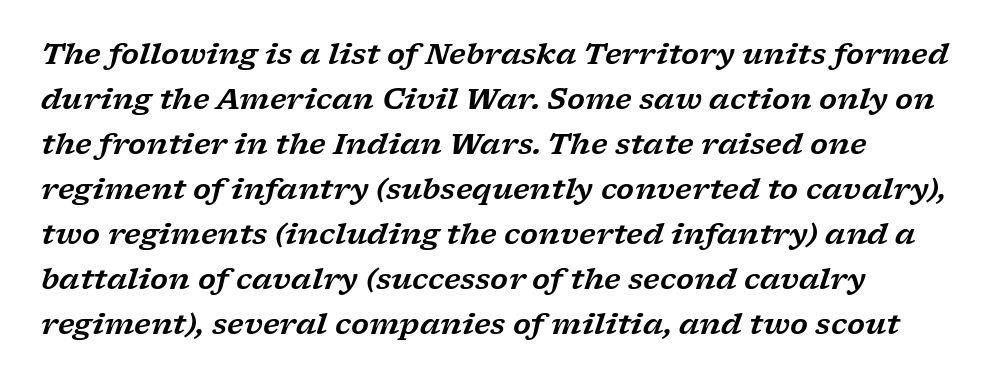
The image shows 29 px wide serif type, italic (leaning right); set normal line spacing (1.55x), normal letter spacing, not underlined; low stroke contrast and a medium x-height.
